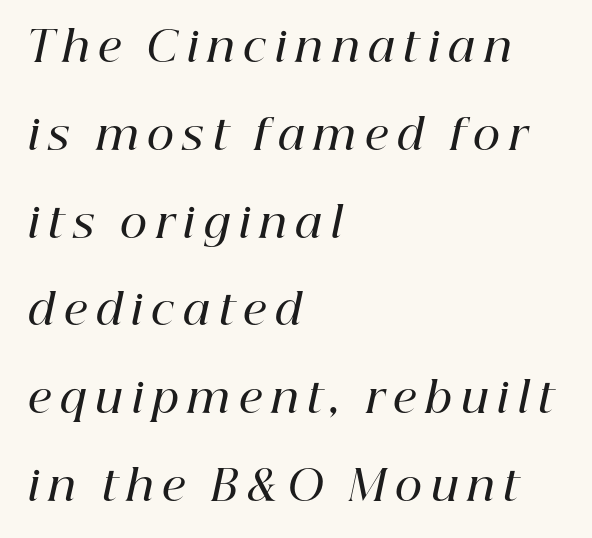
Spacing verdict: proportional, widths tailored to each character. Honestly, the rows look like they've been pulled way apart. Tall strokes in this sample are angled rather than plumb. Moderately thickened strokes mark this as semibold type. Horizontally, the lines are justified to the leading edge only.
